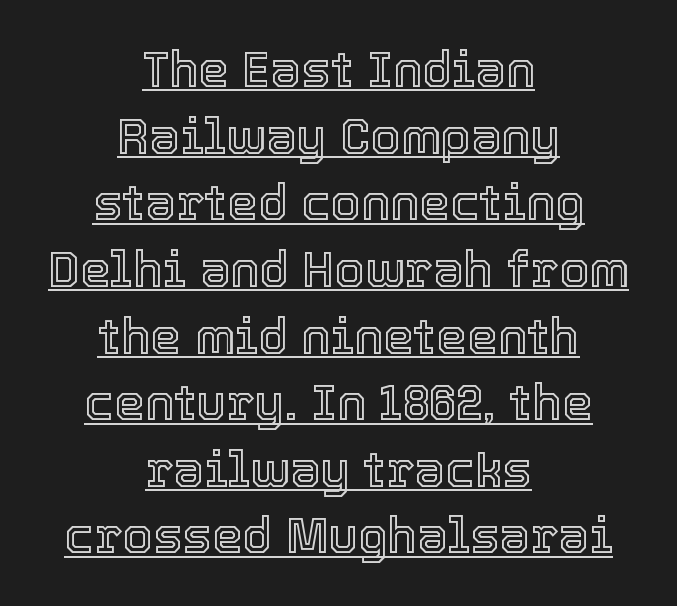
A continuous stroke trails under the words, as in a hyperlink. Ascenders rise straight up at ninety degrees. Notice how the passage keeps no hard edge, just a central spine. Evenly set lines give the paragraph a standard silhouette.
